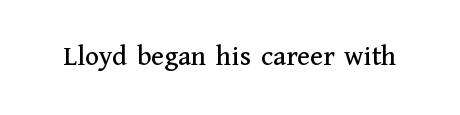
Looks like regular typesetting: each glyph gets only the width it needs. These lines are composed in type with serifs. Words float on clear page, feet unadorned. The rendering keeps characters at their native spacing.
